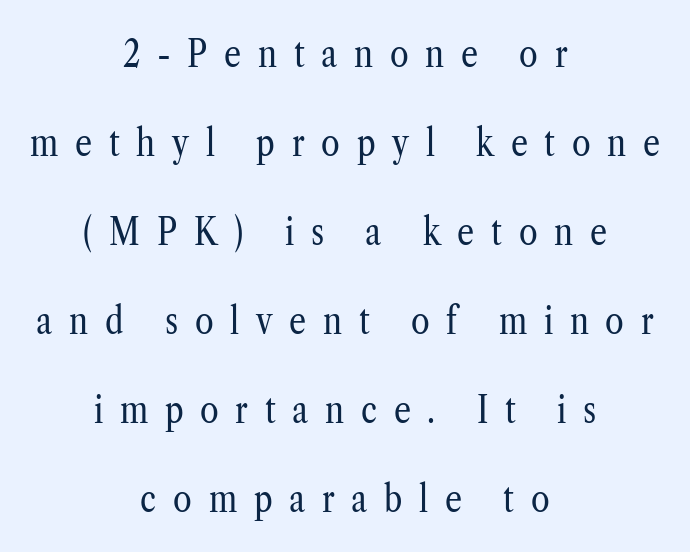
These lines are composed in type with serifs. Visually the block forms a symmetrical silhouette, jagged on both flanks. Unmarked baselines from the first word to the last. Quick note: not italic, upright.
